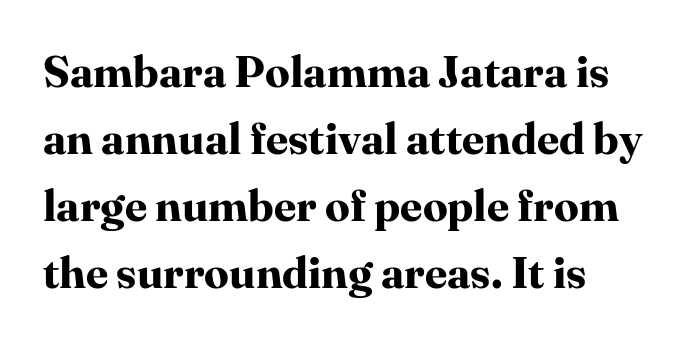
The image shows 44 px bold serif type, upright; set left-aligned, normal line spacing (1.52x), normal letter spacing, not underlined; high stroke contrast and a medium x-height.
